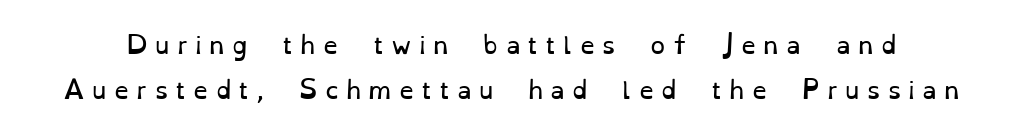
The image shows 24 px text type, upright; set line spacing 1.88x, unusually wide letter spacing (+0.3 em), not underlined.
